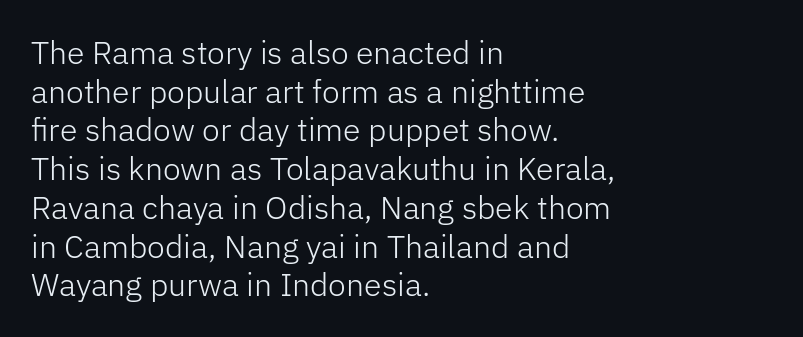
{"serif": "no", "italic": "no", "bold": "no", "weight": "light", "width": "normal", "stroke_contrast": "low", "x_height": "medium", "monospaced": "no", "underline": "no", "align": "left", "line_spacing_ratio": 1.21, "letter_spacing": "normal", "letter_spacing_em": 0.0, "glyph_px": 32}
